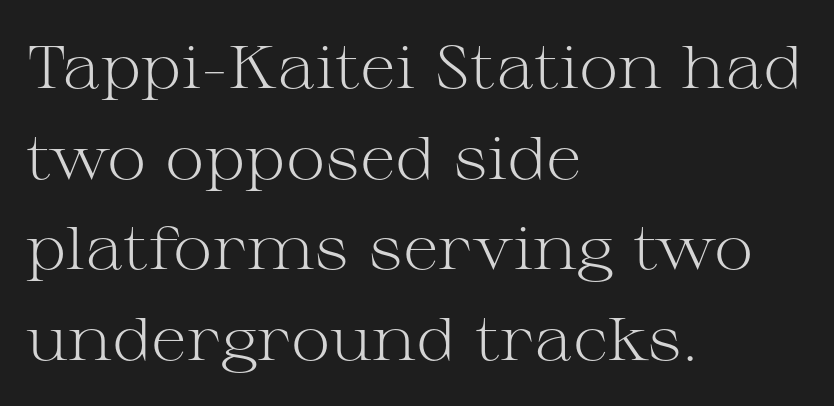
The image shows 60 px light, wide serif type, upright; set left-aligned, normal line spacing (1.51x), normal letter spacing, not underlined; medium stroke contrast and a medium x-height.
